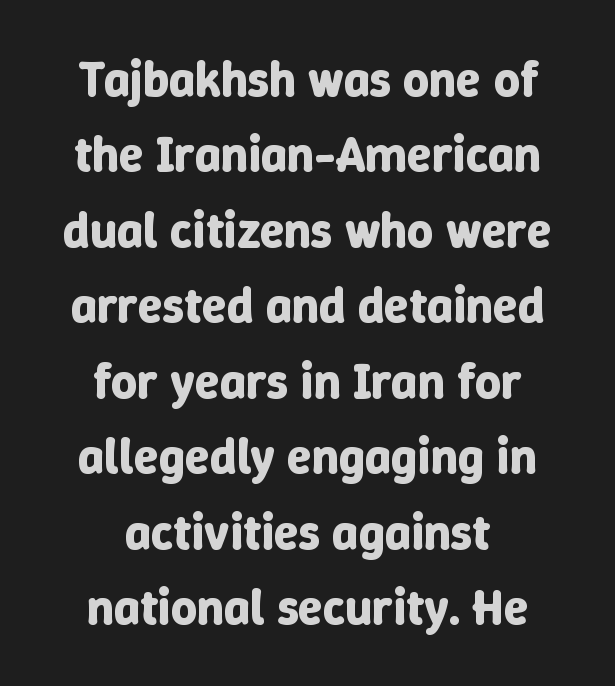
The image shows 50 px bold type, upright; set centered, normal line spacing (1.51x), normal letter spacing, not underlined; low stroke contrast and a medium x-height.
